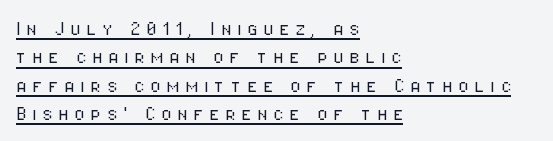
Q: Is the text bold? A: No.
Q: Is the text italic (slanted)? A: No, it is upright.
Q: Is the text underlined? A: Yes.
Q: How is the paragraph aligned? A: Left-aligned.
Q: Is the spacing between letters normal or unusually wide? A: Unusually wide.
